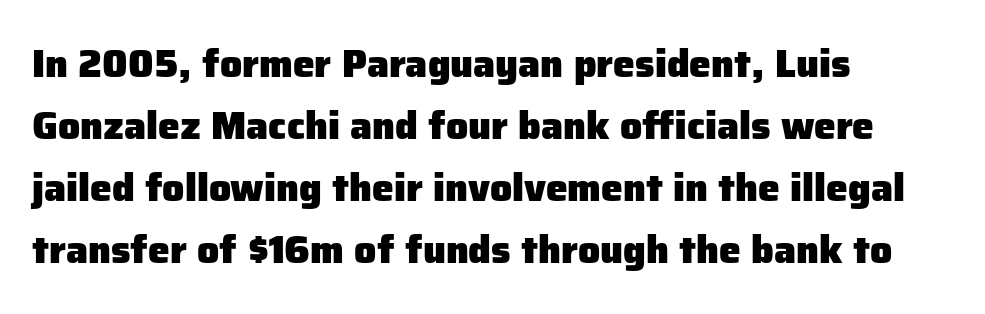
The glyphs in this specimen are sans serif. The setting favours the left margin, as ordinary paragraphs usually do. A clean baseline with only descenders dipping below it. Notice how thick the strokes are: this is what a full bold looks like. Looks like regular typesetting: each glyph gets only the width it needs.
